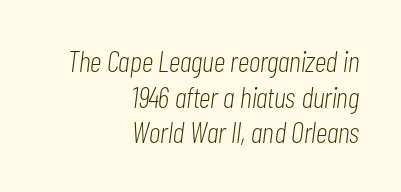
The image shows 30 px light, condensed type, italic (leaning right); set right-aligned, line spacing 1.19x, normal letter spacing, not underlined; low stroke contrast and a medium x-height.
